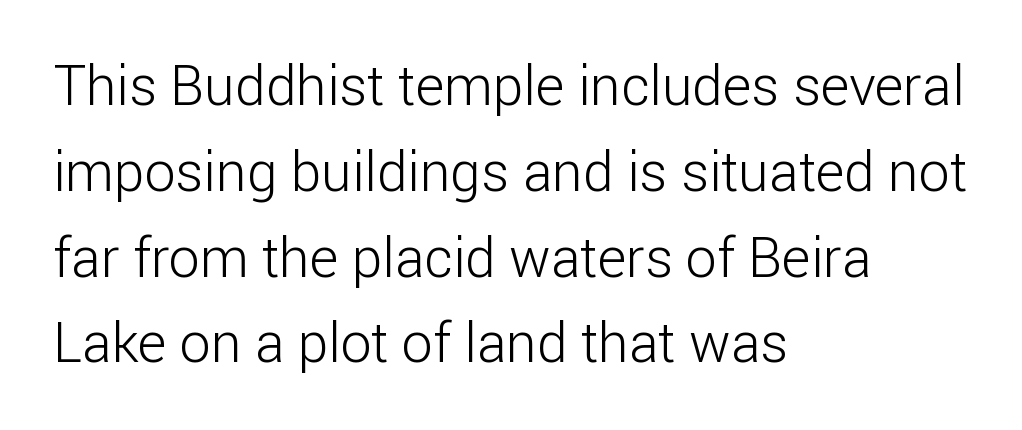
The image shows 55 px light sans-serif type, upright; set left-aligned, normal line spacing (1.56x), normal letter spacing, not underlined; low stroke contrast and a medium x-height.
